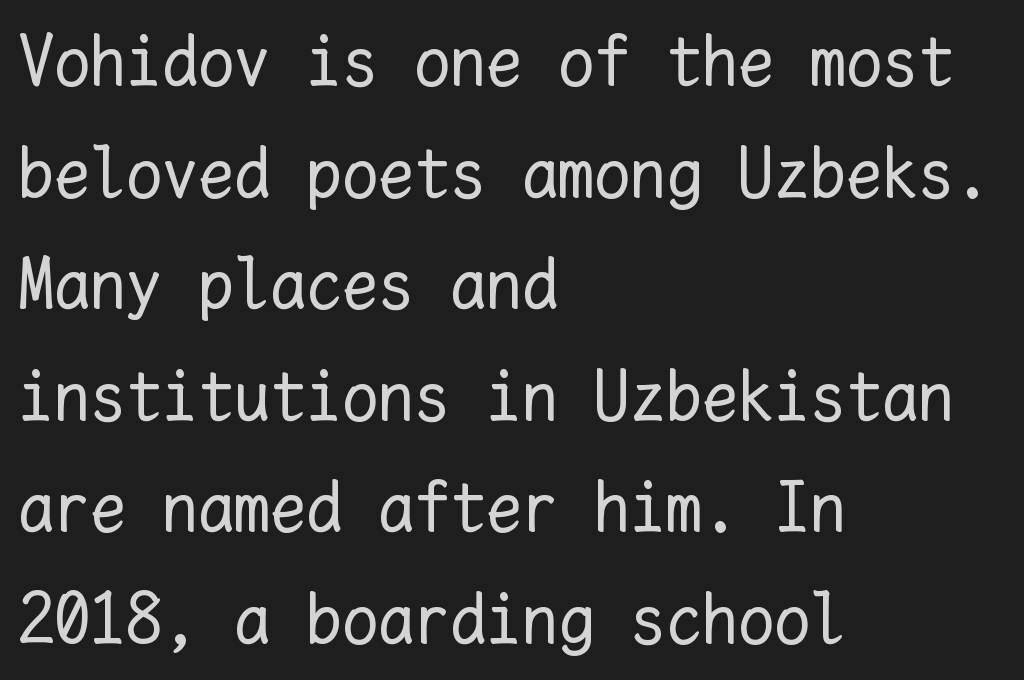
{"italic": "no", "bold": "no", "weight": "regular", "width": "normal", "stroke_contrast": "low", "x_height": "medium", "monospaced": "yes", "underline": "no", "align": "left", "line_spacing": "normal", "line_spacing_ratio": 1.55, "letter_spacing": "normal", "letter_spacing_em": 0.0, "glyph_px": 72}
